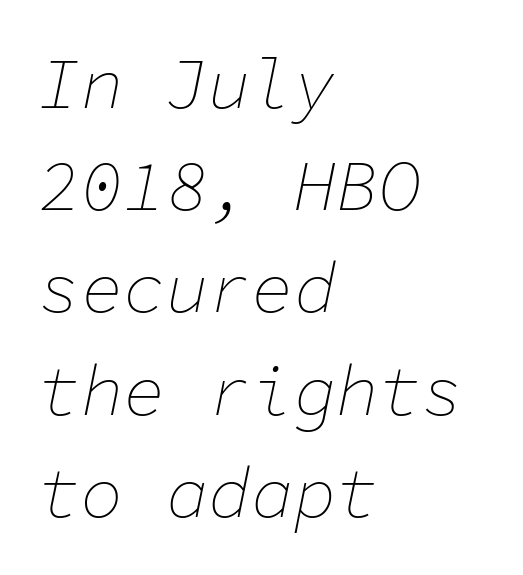
{"italic": "yes", "lean": "right", "slant_degrees": 11, "bold": "no", "weight": "thin", "width": "normal", "stroke_contrast": "low", "x_height": "medium", "monospaced": "yes", "underline": "no", "align": "left", "line_spacing": "normal", "line_spacing_ratio": 1.44, "letter_spacing": "normal", "letter_spacing_em": 0.0, "glyph_px": 71}
